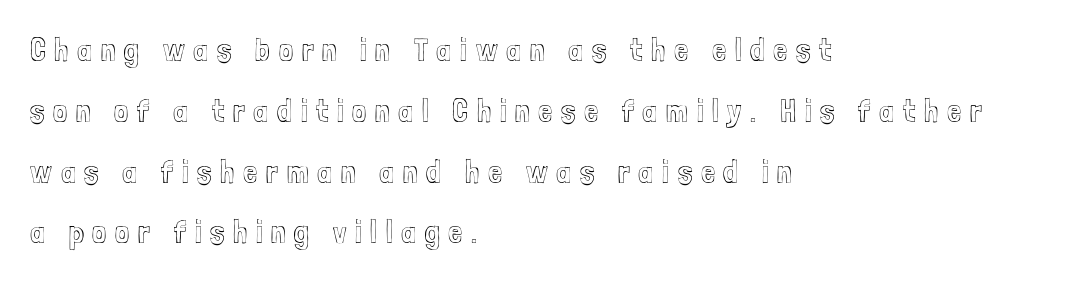
The image shows 32 px condensed type, upright; set left-aligned, loose line spacing (1.9x), unusually wide letter spacing (+0.27 em), not underlined; a medium x-height.
